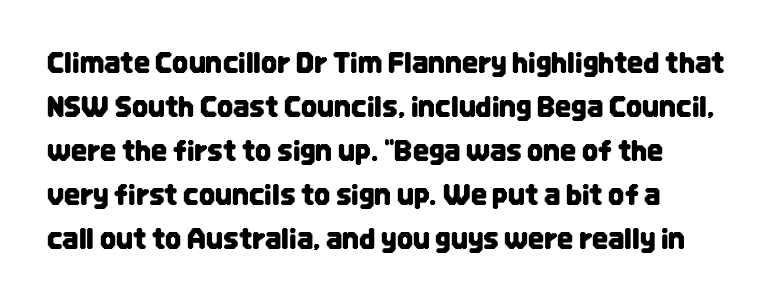
The image shows 28 px condensed sans-serif type, upright; set normal line spacing (1.57x), normal letter spacing, not underlined; low stroke contrast and a large x-height.
